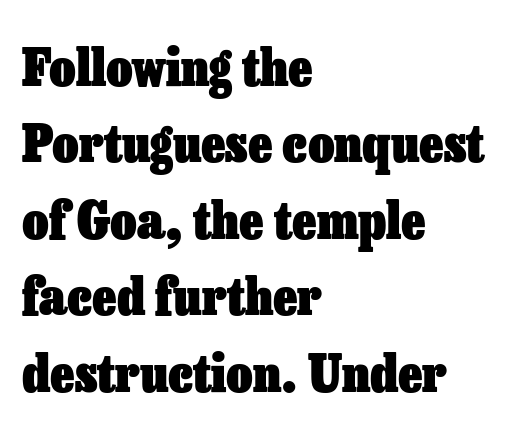
{"italic": "no", "bold": "yes", "weight": "heavy", "width": "normal", "stroke_contrast": "low", "x_height": "medium", "monospaced": "no", "underline": "no", "align": "left", "line_spacing": "normal", "line_spacing_ratio": 1.5, "letter_spacing": "normal", "letter_spacing_em": 0.0, "glyph_px": 51}
